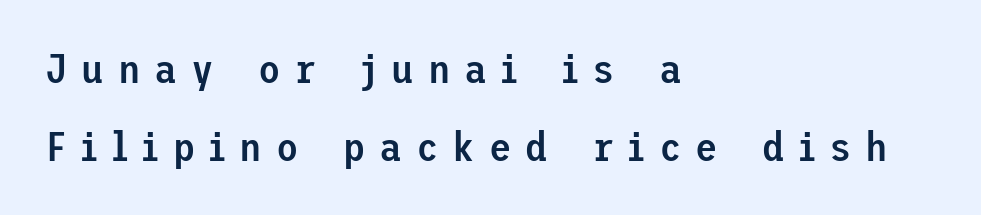
{"serif": "no", "italic": "no", "bold": "semi", "weight": "semibold", "width": "normal", "stroke_contrast": "low", "x_height": "medium", "underline": "no", "align": "left", "line_spacing": "loose", "line_spacing_ratio": 1.9, "letter_spacing": "wide", "letter_spacing_em": 0.34, "glyph_px": 41}
